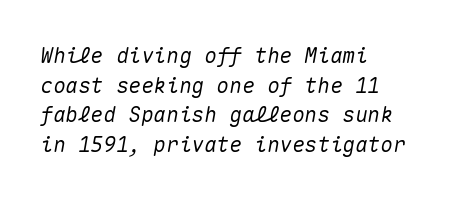
Vertical spacing — default. In terms of posture, this sample is oblique. These lines keep a tight, regular rhythm from letter to letter. The lines are quadded left. Any mark beneath the type? The region is blank.
